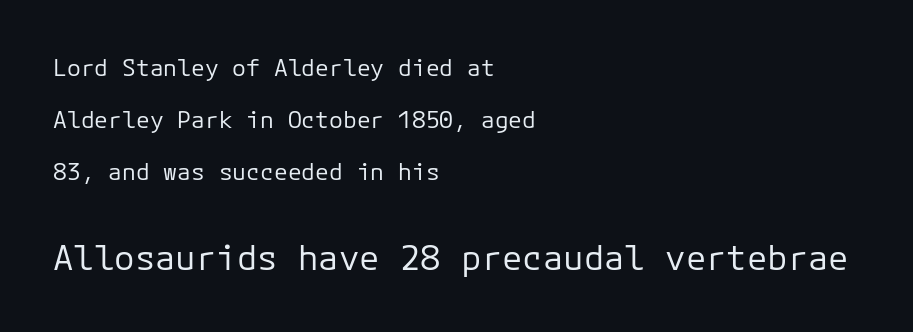
Q: Is the text bold? A: No.
Q: Is the text italic (slanted)? A: No, it is upright.
Q: Is the typeface a serif or a sans-serif typeface? A: Sans-serif.
Q: Is the text underlined? A: No.
Q: How is the paragraph aligned? A: Left-aligned.
Q: Is the spacing between letters normal or unusually wide? A: Normal.
Q: Is the spacing between lines tight, normal or loose? A: Loose.
Q: Which block of text is set in a larger size, the first (top) or the second (bottom)? A: The second (bottom) one.
Q: Width (condensed, normal, or wide)? A: Normal.
Q: Stroke contrast? A: Low.
Q: x-height? A: Medium.
